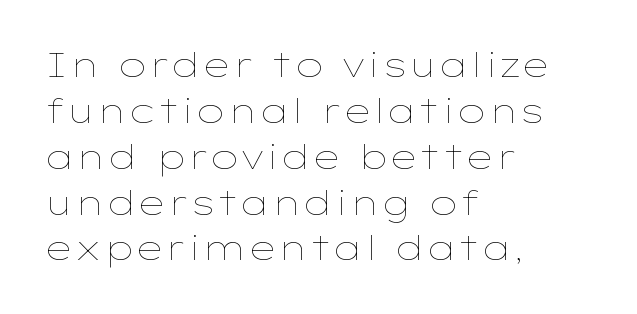
{"italic": "no", "bold": "no", "weight": "thin", "width": "wide", "stroke_contrast": "low", "x_height": "medium", "monospaced": "no", "underline": "no", "align": "left", "line_spacing": "normal", "line_spacing_ratio": 1.39, "letter_spacing": "normal", "letter_spacing_em": 0.0, "glyph_px": 33}
